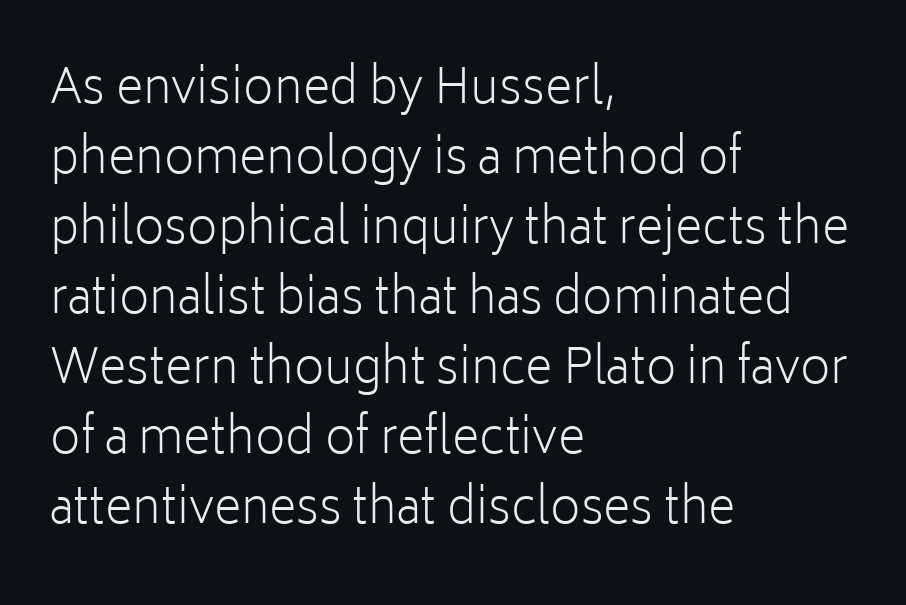
Regarding leading, the lines here are spaced in the standard way. Letterform terminals end flat and unadorned throughout the passage. Every character sits straight up, as roman type does. The rendering uses natural spacing where letterforms have individual widths.
